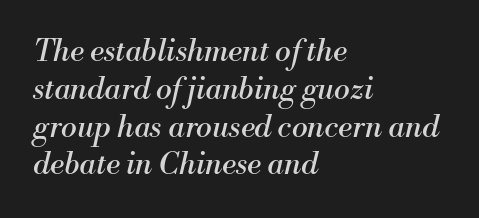
{"serif": "yes", "italic": "yes", "lean": "right", "slant_degrees": 13, "bold": "no", "weight": "regular", "width": "normal", "stroke_contrast": "medium", "x_height": "small", "monospaced": "no", "underline": "no", "align": "left", "line_spacing": "normal", "line_spacing_ratio": 1.26, "letter_spacing": "normal", "letter_spacing_em": 0.0, "glyph_px": 30}
